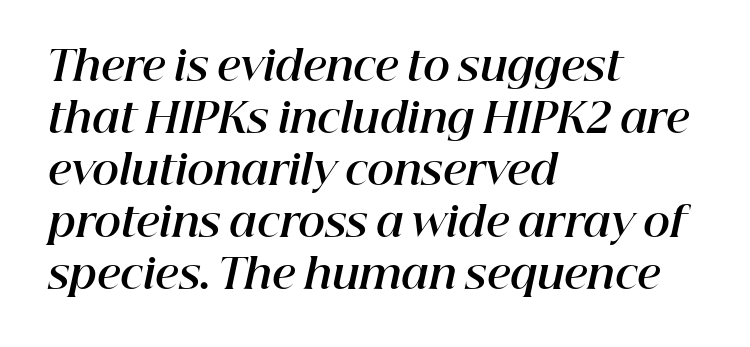
Q: Is the text bold? A: Yes.
Q: Is the text italic (slanted)? A: Yes, it leans right by about 12 degrees.
Q: Is the text underlined? A: No.
Q: How is the paragraph aligned? A: Left-aligned.
Q: Is the spacing between letters normal or unusually wide? A: Normal.
Q: Is the spacing between lines tight, normal or loose? A: Normal.
Q: Width (condensed, normal, or wide)? A: Normal.
Q: Stroke contrast? A: High.
Q: x-height? A: Medium.
Q: Monospaced? A: No.
